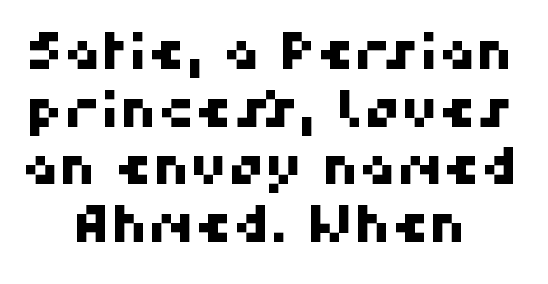
{"serif": "no", "width": "normal", "stroke_contrast": "high", "x_height": "medium", "monospaced": "no", "underline": "no", "align": "center", "line_spacing": "tight", "line_spacing_ratio": 1.11, "letter_spacing": "normal", "letter_spacing_em": 0.0, "glyph_px": 52}
